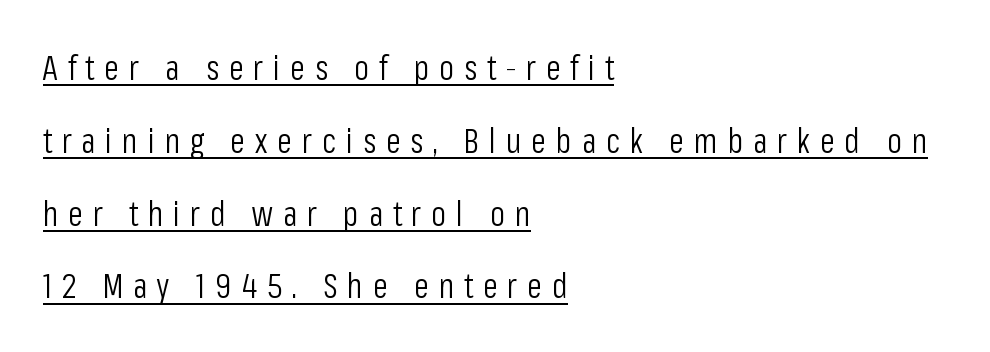
Q: Is the text bold? A: No.
Q: Is the text italic (slanted)? A: No, it is upright.
Q: Is the typeface a serif or a sans-serif typeface? A: Sans-serif.
Q: Is the text underlined? A: Yes.
Q: How is the paragraph aligned? A: Left-aligned.
Q: Is the spacing between letters normal or unusually wide? A: Unusually wide.
Q: Is the spacing between lines tight, normal or loose? A: Loose.
Q: Width (condensed, normal, or wide)? A: Condensed.
Q: Stroke contrast? A: Low.
Q: x-height? A: Medium.
Q: Monospaced? A: No.
